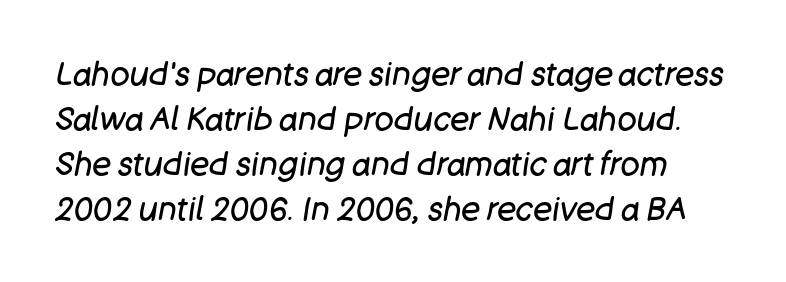
{"italic": "yes", "lean": "right", "slant_degrees": 11, "bold": "no", "weight": "regular", "width": "normal", "stroke_contrast": "low", "x_height": "large", "monospaced": "no", "underline": "no", "line_spacing": "normal", "line_spacing_ratio": 1.41, "letter_spacing": "normal", "letter_spacing_em": 0.0, "glyph_px": 32}
